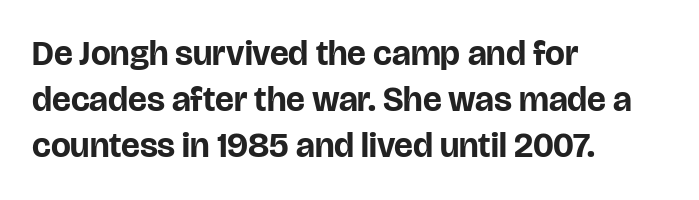
The face used here is rendered with its standard letterfit. The passage is arranged the way most books set body copy — flush left. Each letter keeps its own natural width here, so spacing adapts to shape. Look at the bottom of the vertical strokes: they stop flat, with no serifs. The rendering uses a bold face; every stroke is thick and dark. A roman cut, with each character standing at attention.
